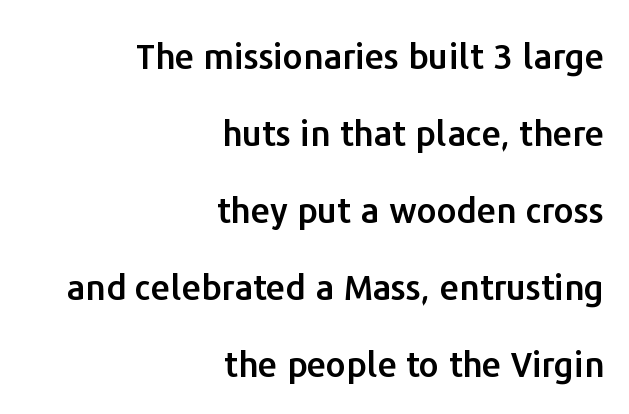
This is sans-serif lettering, the kind often seen on screens and signage. Quick note: underline off. Nobody touched the tracking dial on this one. The lines in this sample share a right terminus and differ only in where they begin. Think of a printed novel: that variable character pitch is what you see here.
